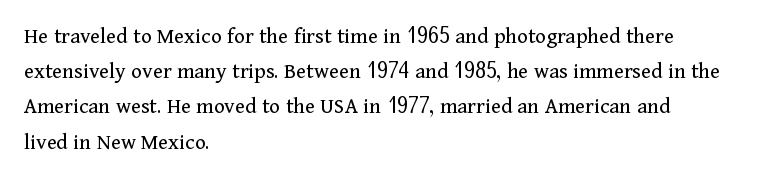
{"italic": "no", "bold": "no", "underline": "no", "align": "left", "line_spacing": "normal", "line_spacing_ratio": 1.53, "letter_spacing": "normal", "letter_spacing_em": 0.0, "glyph_px": 23}
